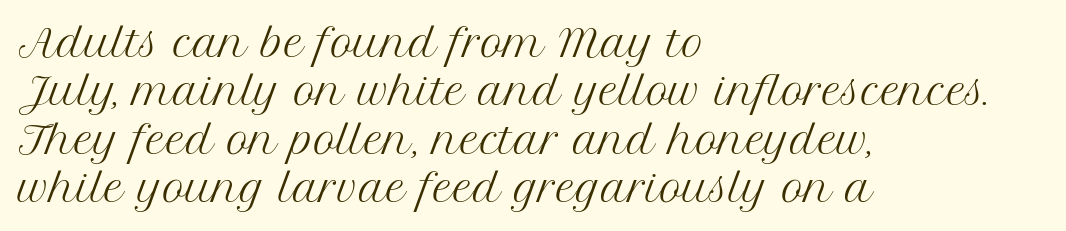
Line beginnings align vertically; line endings do not. Descenders are the only things crossing below the line. The horizontal fit of the characters is conventional and even.
